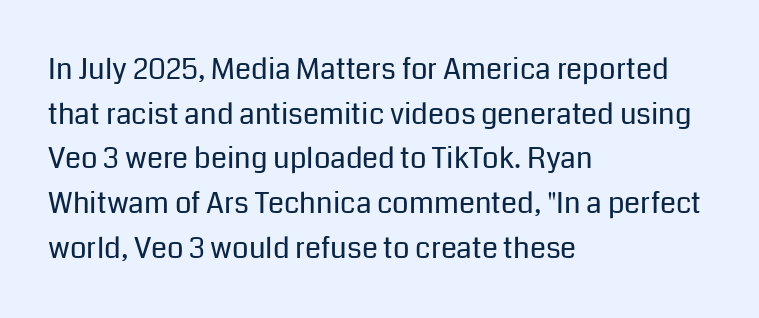
You could not count columns in this text — the font is proportionally spaced. The space directly below the letters is spotless. Compared with a centered layout, this one pins lines to the left instead. The font family rendered here belongs to the sans-serif group.
